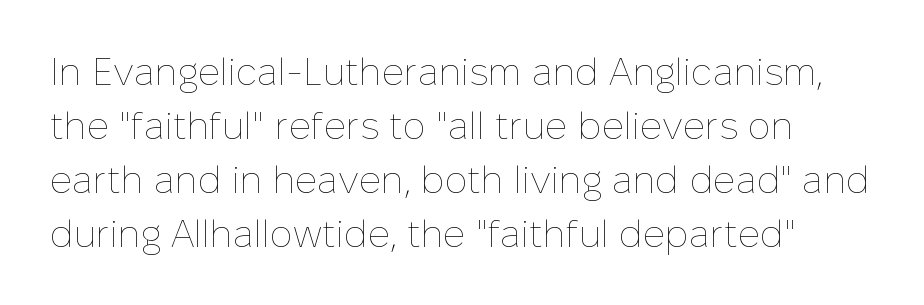
These lines sit exactly where default settings would place them. The type is set solid horizontally, with unmodified tracking. These lines are rendered in a variable-pitch font. A light-to-regular cut is what we see here. Upright lettering throughout. Only glyphs here, with clear space below each row.
